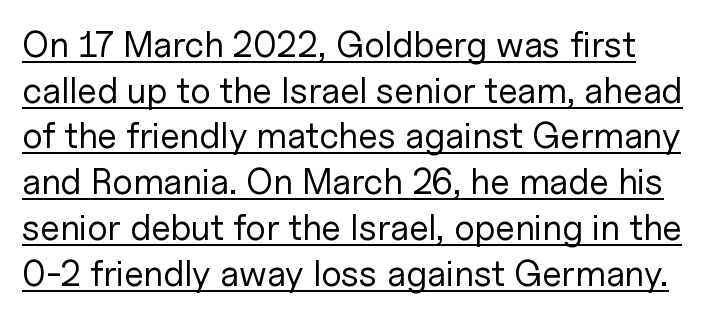
Q: Is the text bold? A: No.
Q: Is the text italic (slanted)? A: No, it is upright.
Q: Is the typeface a serif or a sans-serif typeface? A: Sans-serif.
Q: Is the text underlined? A: Yes.
Q: Is the spacing between letters normal or unusually wide? A: Normal.
Q: Is the spacing between lines tight, normal or loose? A: Normal.
Q: Width (condensed, normal, or wide)? A: Normal.
Q: Stroke contrast? A: Low.
Q: x-height? A: Medium.
Q: Monospaced? A: No.
